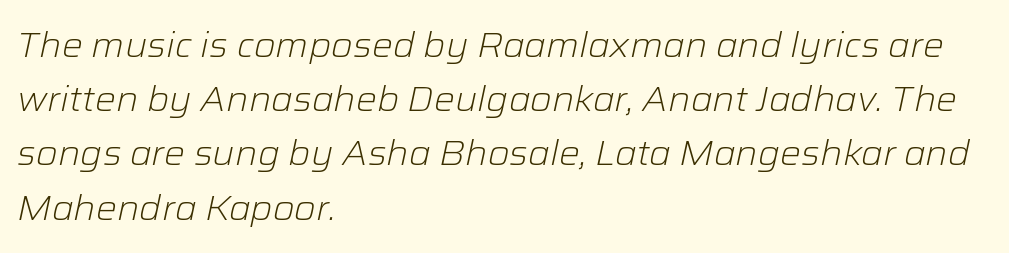
{"italic": "yes", "lean": "right", "slant_degrees": 12, "bold": "no", "weight": "light", "width": "normal", "stroke_contrast": "low", "x_height": "medium", "monospaced": "no", "underline": "no", "align": "left", "line_spacing": "normal", "line_spacing_ratio": 1.55, "letter_spacing": "normal", "letter_spacing_em": 0.0, "glyph_px": 35}
